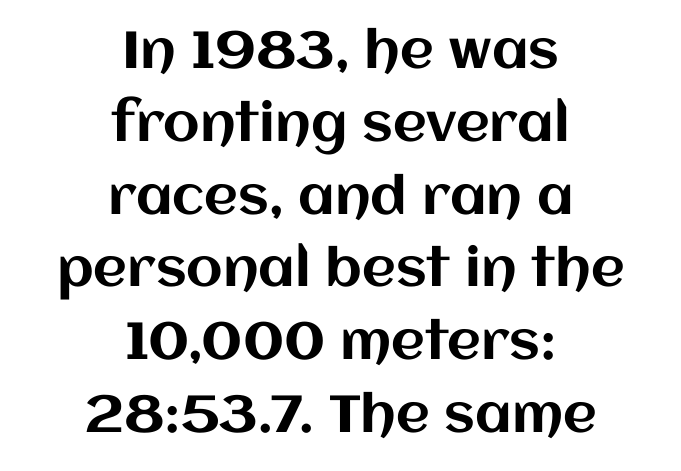
Nothing unusual about the tracking: characters are spaced as the font intends. Each new line begins a customary step beneath the previous one. Notice how the stems are strictly vertical — no italics here. This sample has the flowing, uneven cadence of proportional lettering.
